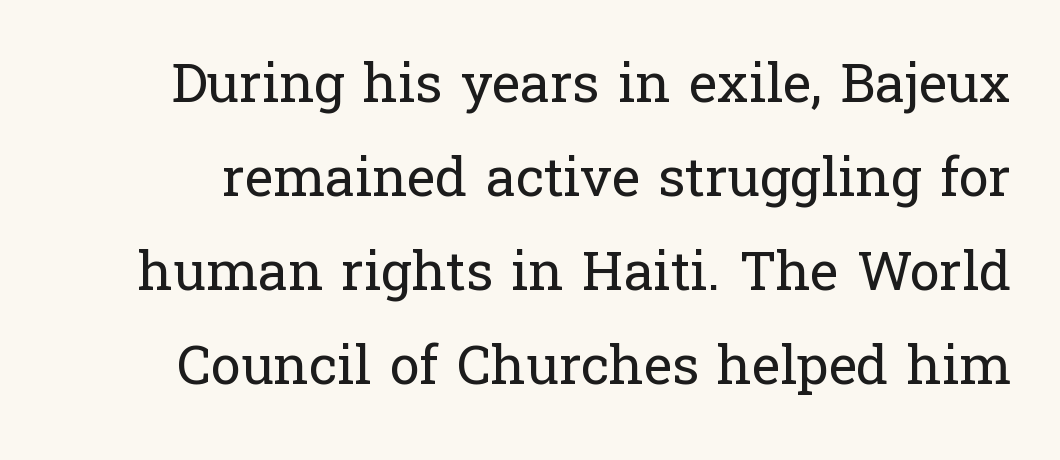
Q: Is the text bold? A: No.
Q: Is the text italic (slanted)? A: No, it is upright.
Q: Is the typeface a serif or a sans-serif typeface? A: Serif.
Q: Is the text underlined? A: No.
Q: Is the spacing between letters normal or unusually wide? A: Normal.
Q: Width (condensed, normal, or wide)? A: Normal.
Q: Stroke contrast? A: Low.
Q: x-height? A: Medium.
Q: Monospaced? A: No.
